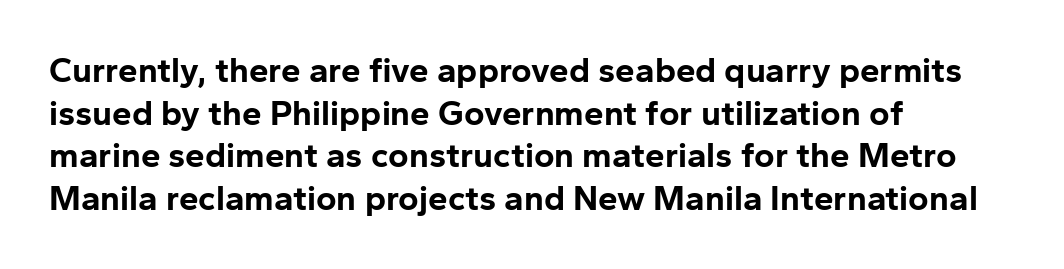
The image shows 35 px bold sans-serif type, upright; set left-aligned, line spacing 1.22x, normal letter spacing, not underlined; low stroke contrast and a medium x-height.
